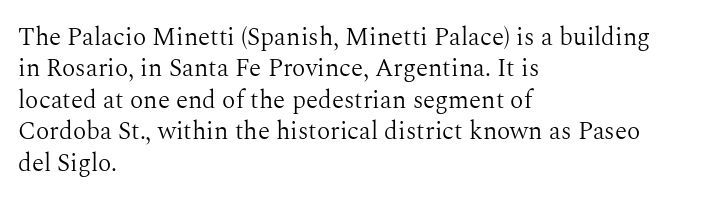
No letter is thick-stroked: the sample isn't bold. This is roman type, the default non-slanted kind. One glance says typical: line gaps are just what's usual. Plain, unruled lines of type. This sample is left-justified, so line endings fall wherever the words run out.
